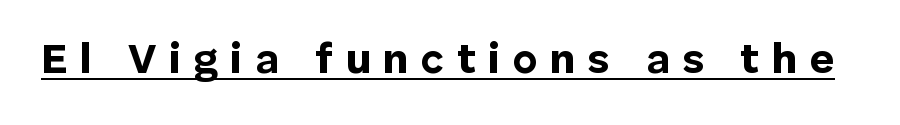
{"serif": "no", "italic": "no", "bold": "yes", "weight": "bold", "width": "normal", "stroke_contrast": "low", "x_height": "medium", "monospaced": "no", "underline": "yes", "letter_spacing": "wide", "letter_spacing_em": 0.3, "glyph_px": 42}
